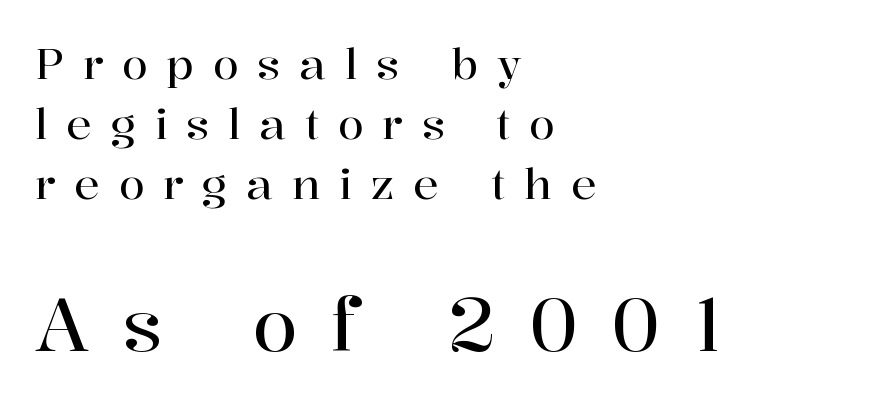
You get the small type first, then a jump to larger type. Any mark beneath the type? The region is blank. Here the designer chose a conventional face with non-uniform glyph widths. Every row of glyphs begins at an identical x-position on the left. Look at the bottom of the vertical strokes: they flare into serifs here.
